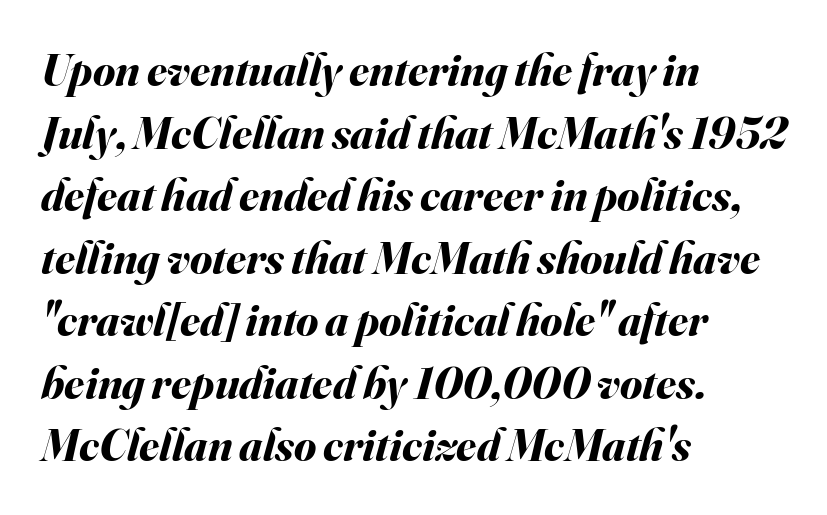
Q: Is the text bold? A: Yes.
Q: Is the text italic (slanted)? A: Yes, it leans right by about 16 degrees.
Q: Is the text underlined? A: No.
Q: How is the paragraph aligned? A: Left-aligned.
Q: Is the spacing between letters normal or unusually wide? A: Normal.
Q: Is the spacing between lines tight, normal or loose? A: Normal.
Q: Width (condensed, normal, or wide)? A: Normal.
Q: Stroke contrast? A: Medium.
Q: x-height? A: Small.
Q: Monospaced? A: No.
